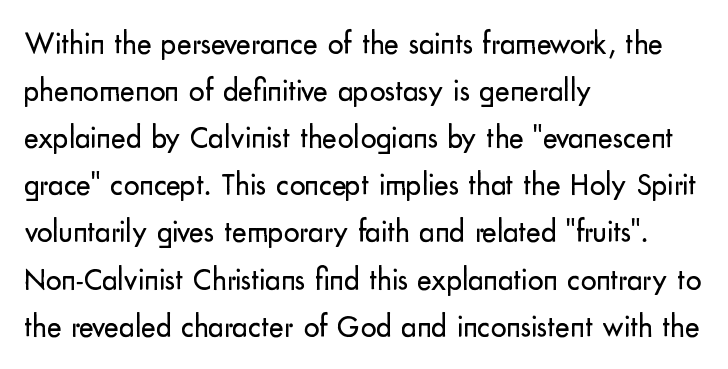
Q: Is the text bold? A: No.
Q: Is the text italic (slanted)? A: No, it is upright.
Q: Is the typeface a serif or a sans-serif typeface? A: Sans-serif.
Q: Is the text underlined? A: No.
Q: How is the paragraph aligned? A: Left-aligned.
Q: Is the spacing between letters normal or unusually wide? A: Normal.
Q: Is the spacing between lines tight, normal or loose? A: Normal.
Q: Width (condensed, normal, or wide)? A: Normal.
Q: Stroke contrast? A: Low.
Q: x-height? A: Small.
Q: Monospaced? A: No.
